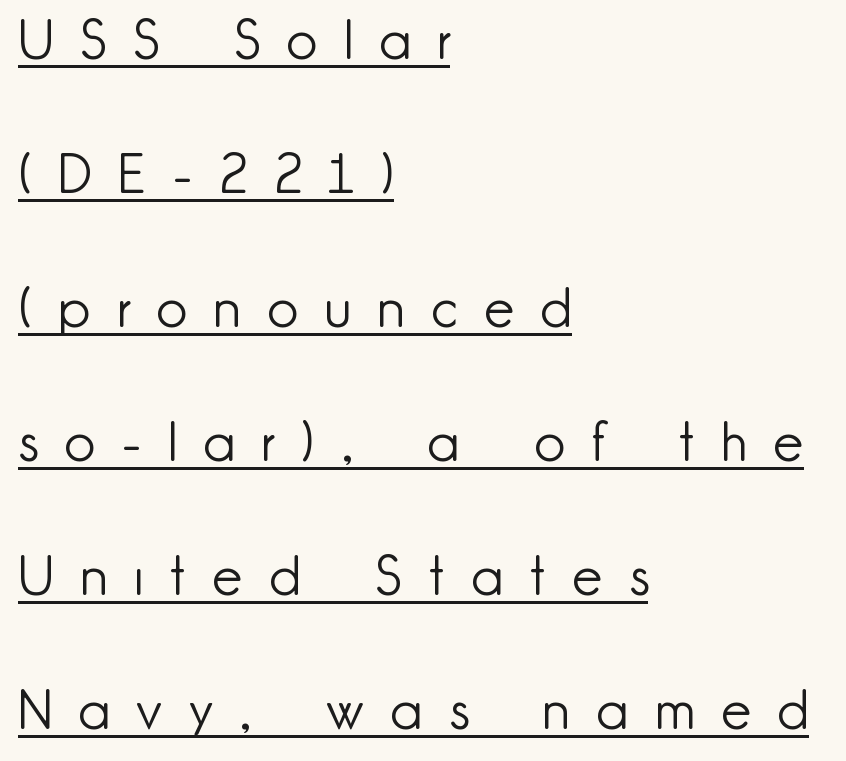
Q: Is the text bold? A: No.
Q: Is the text italic (slanted)? A: No, it is upright.
Q: Is the typeface a serif or a sans-serif typeface? A: Sans-serif.
Q: Is the text underlined? A: Yes.
Q: How is the paragraph aligned? A: Left-aligned.
Q: Is the spacing between letters normal or unusually wide? A: Unusually wide.
Q: Is the spacing between lines tight, normal or loose? A: Loose.
Q: Width (condensed, normal, or wide)? A: Normal.
Q: Stroke contrast? A: Low.
Q: x-height? A: Small.
Q: Monospaced? A: No.
